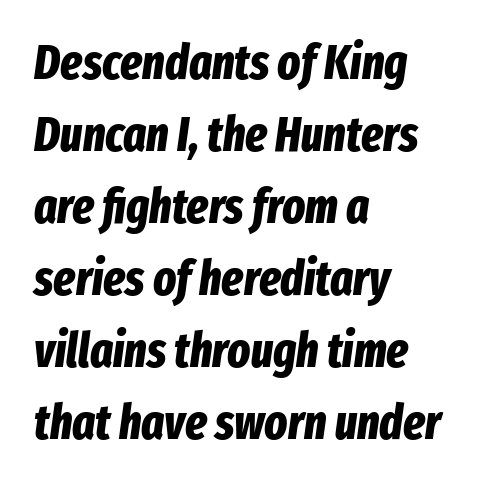
The image shows 48 px bold, condensed type, italic (leaning right); set left-aligned, normal line spacing (1.5x), normal letter spacing, not underlined; low stroke contrast and a medium x-height.
